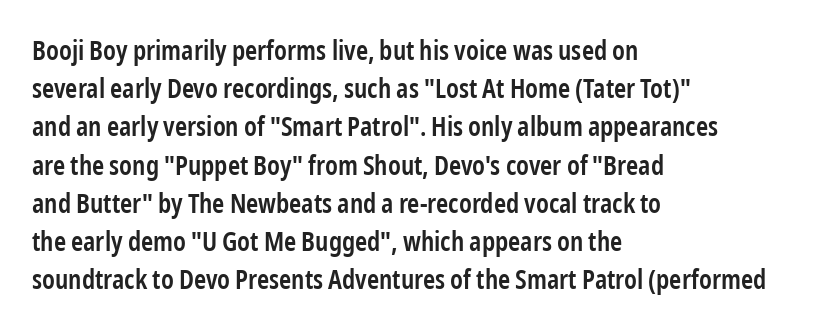
These lines keep a tight, regular rhythm from letter to letter. The rag falls on the right side of this text block. Glance below the letters and you will spot only blank space. Interline gaps are of average width in this sample.
